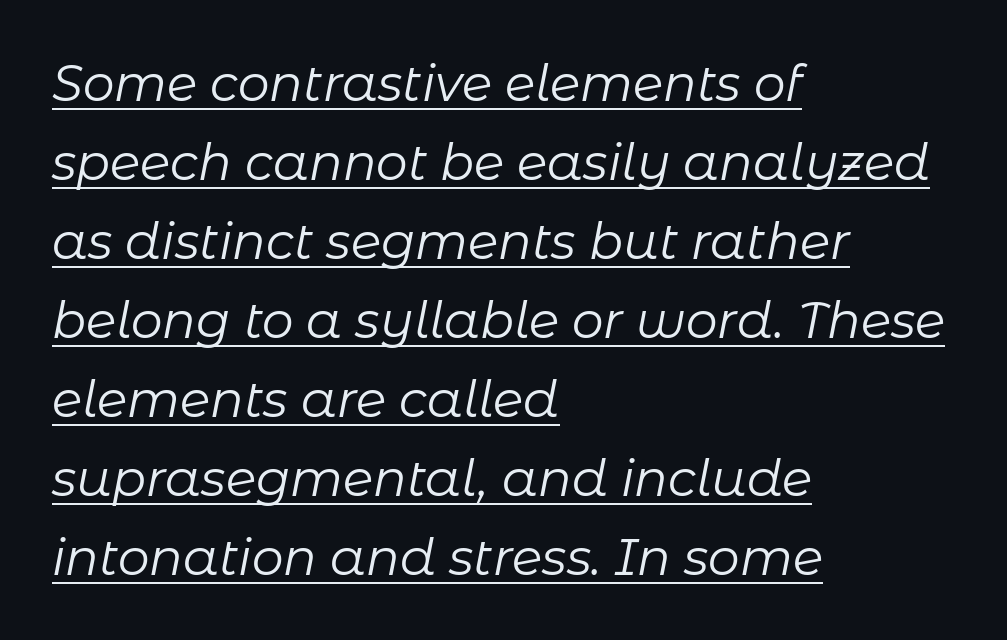
If you drew a ruler down the left edge, every line would touch it. Compared with ordinary roman type, these characters are visibly tilted. Bold? No — there's no thickening of the strokes. The space between consecutive lines is moderate. Like a heading marked for emphasis, these lines bear an underscore.
